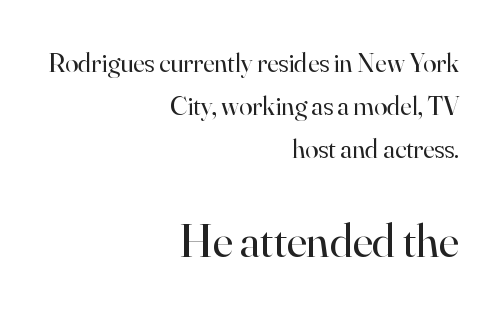
The vertical gap from one line to the next is medium. These lines were composed using upright roman letters. These lines are set flush right with a ragged left edge. Type without underlining. There is no visible air inserted between adjacent glyphs. This sample uses a serif face.
